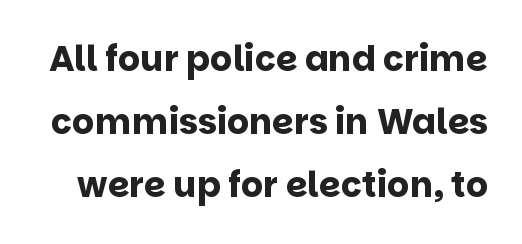
The image shows 35 px bold sans-serif type, upright; set line spacing 1.8x, normal letter spacing, not underlined; low stroke contrast and a large x-height.
